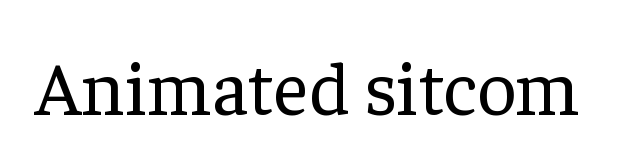
Q: Is the text bold? A: No.
Q: Is the text italic (slanted)? A: No, it is upright.
Q: Is the typeface a serif or a sans-serif typeface? A: Serif.
Q: Is the text underlined? A: No.
Q: Is the spacing between letters normal or unusually wide? A: Normal.
Q: Width (condensed, normal, or wide)? A: Normal.
Q: Stroke contrast? A: Low.
Q: x-height? A: Medium.
Q: Monospaced? A: No.
